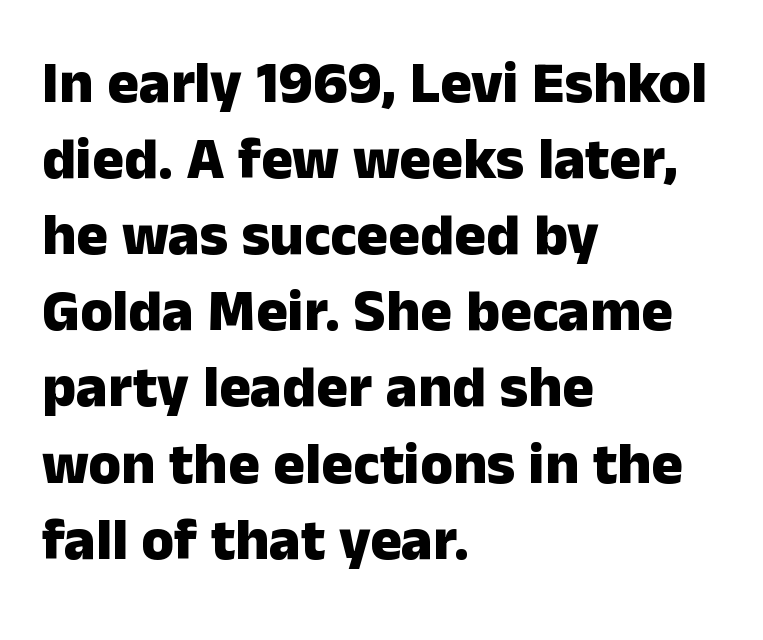
{"serif": "no", "italic": "no", "bold": "yes", "weight": "heavy", "width": "normal", "stroke_contrast": "low", "x_height": "medium", "monospaced": "no", "underline": "no", "align": "left", "line_spacing": "normal", "line_spacing_ratio": 1.29, "letter_spacing": "normal", "letter_spacing_em": 0.0, "glyph_px": 59}
